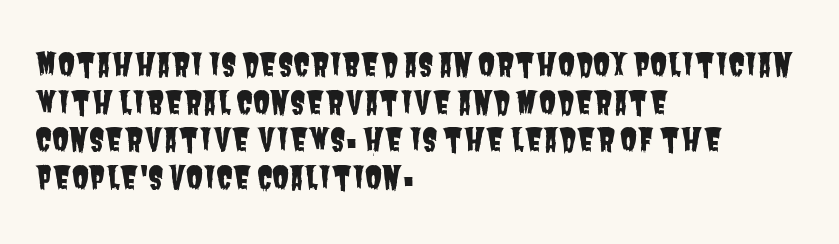
Q: Is the typeface a serif or a sans-serif typeface? A: Sans-serif.
Q: Is the text underlined? A: No.
Q: How is the paragraph aligned? A: Left-aligned.
Q: Is the spacing between letters normal or unusually wide? A: Normal.
Q: Width (condensed, normal, or wide)? A: Condensed.
Q: Stroke contrast? A: Low.
Q: x-height? A: Large.
Q: Monospaced? A: No.
